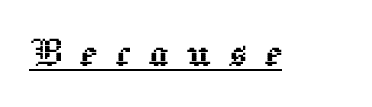
Q: Is the text italic (slanted)? A: No, it is upright.
Q: Is the text underlined? A: Yes.
Q: Is the spacing between letters normal or unusually wide? A: Unusually wide.
Q: Width (condensed, normal, or wide)? A: Normal.
Q: x-height? A: Medium.
Q: Monospaced? A: No.
